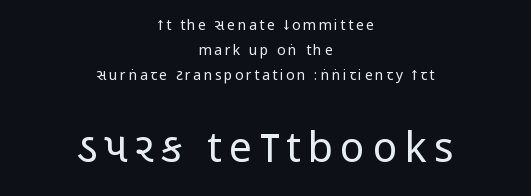
Quick note: not italic, upright. The characters display no serif detailing; their extremities are plain. No extra ink here — the face is not bold. Honestly, there is no underline to notice here at all. Look at the glyph heights: the lower group is clearly the bigger setting.
